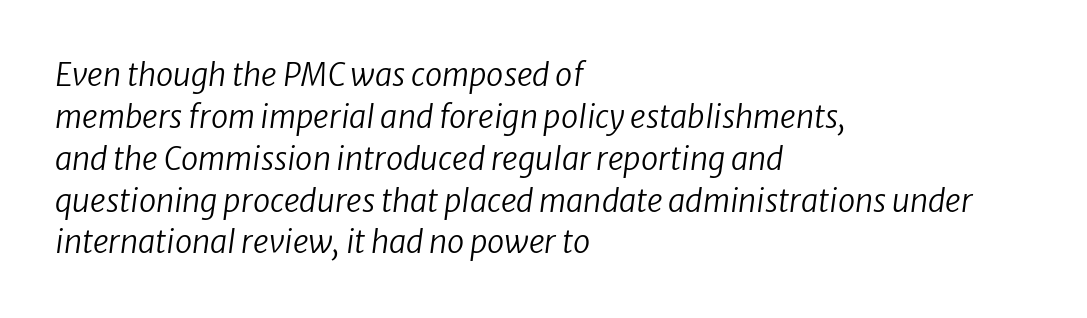
The image shows 31 px regular-weight type, italic (leaning right); set left-aligned, normal line spacing (1.35x), normal letter spacing, not underlined; low stroke contrast and a medium x-height.
